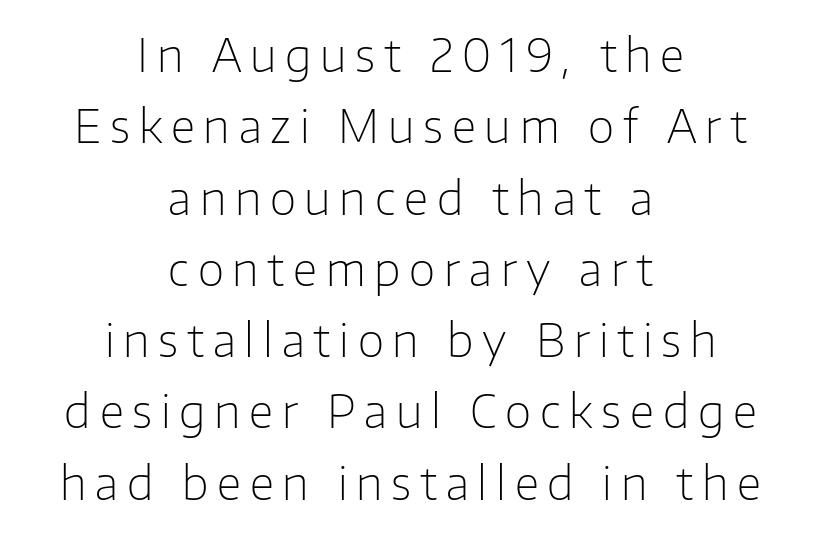
{"serif": "no", "italic": "no", "bold": "no", "weight": "light", "width": "normal", "stroke_contrast": "low", "x_height": "medium", "monospaced": "no", "underline": "no", "align": "center", "line_spacing": "normal", "line_spacing_ratio": 1.55, "glyph_px": 46}
